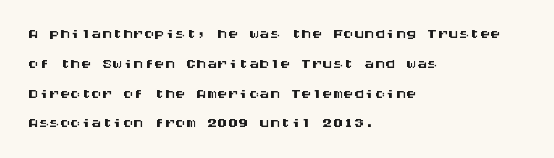
Q: Is the text italic (slanted)? A: No, it is upright.
Q: Is the text underlined? A: No.
Q: How is the paragraph aligned? A: Left-aligned.
Q: Is the spacing between letters normal or unusually wide? A: Normal.
Q: Is the spacing between lines tight, normal or loose? A: Normal.
